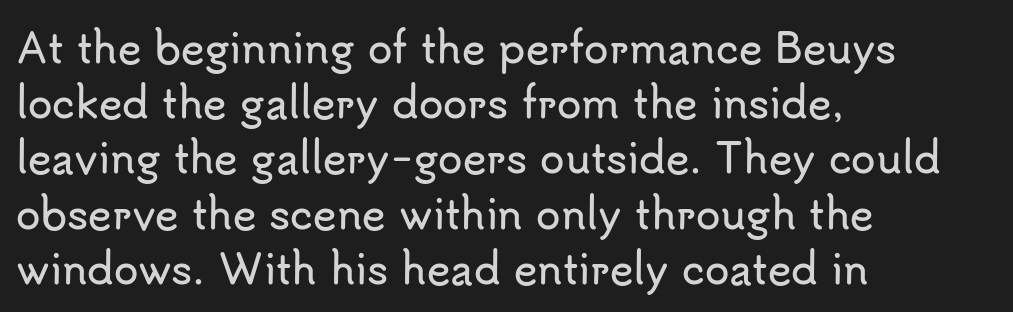
Q: Is the text italic (slanted)? A: No, it is upright.
Q: Is the typeface a serif or a sans-serif typeface? A: Sans-serif.
Q: Is the text underlined? A: No.
Q: How is the paragraph aligned? A: Left-aligned.
Q: Is the spacing between letters normal or unusually wide? A: Normal.
Q: Is the spacing between lines tight, normal or loose? A: Normal.
Q: Width (condensed, normal, or wide)? A: Normal.
Q: Stroke contrast? A: Low.
Q: x-height? A: Small.
Q: Monospaced? A: No.
